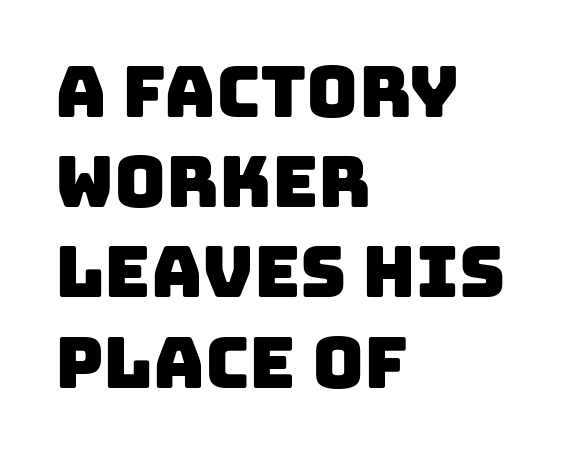
Q: Is the typeface a serif or a sans-serif typeface? A: Sans-serif.
Q: Is the text underlined? A: No.
Q: How is the paragraph aligned? A: Left-aligned.
Q: Is the spacing between letters normal or unusually wide? A: Normal.
Q: Is the spacing between lines tight, normal or loose? A: Normal.
Q: Width (condensed, normal, or wide)? A: Normal.
Q: Stroke contrast? A: Low.
Q: x-height? A: Large.
Q: Monospaced? A: No.
